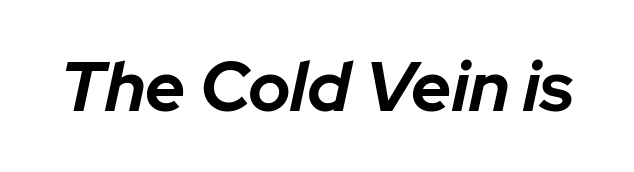
The image shows 70 px bold type, italic (leaning right); set normal letter spacing, not underlined; low stroke contrast and a medium x-height.
